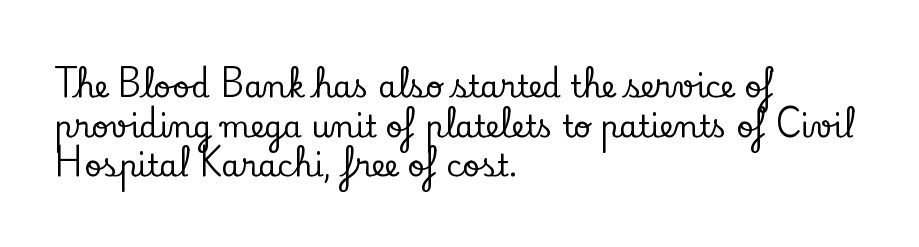
The image shows 30 px text type, upright; set left-aligned, normal line spacing (1.32x), normal letter spacing, not underlined; low stroke contrast and a small x-height.
